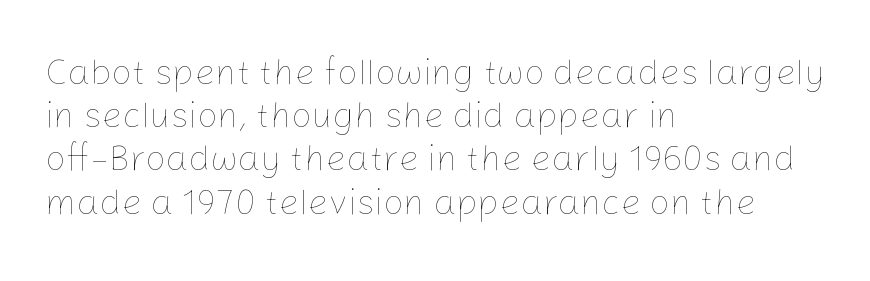
{"italic": "no", "bold": "no", "weight": "thin", "width": "normal", "stroke_contrast": "low", "x_height": "medium", "monospaced": "no", "underline": "no", "align": "left", "line_spacing_ratio": 1.2, "letter_spacing": "normal", "letter_spacing_em": 0.0, "glyph_px": 36}
